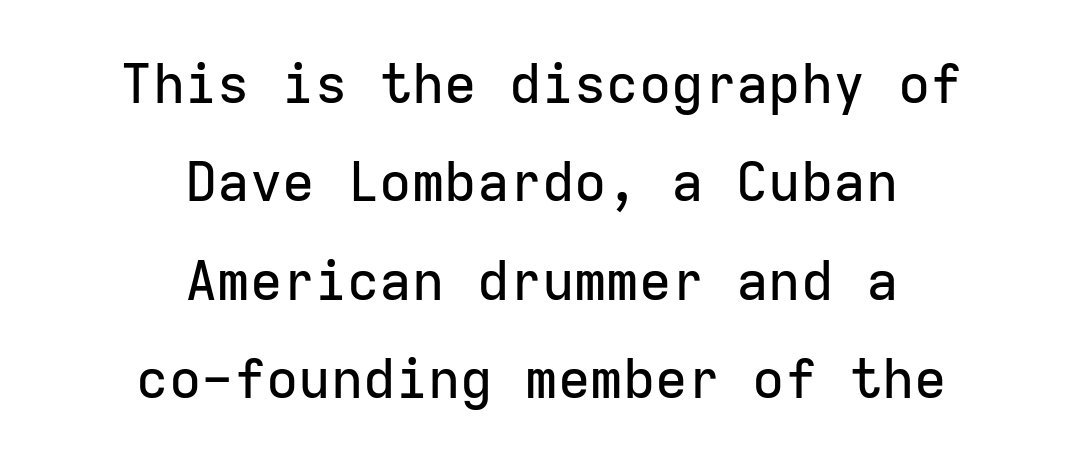
Q: Is the text italic (slanted)? A: No, it is upright.
Q: Is the typeface a serif or a sans-serif typeface? A: Sans-serif.
Q: Is the text underlined? A: No.
Q: How is the paragraph aligned? A: Centered.
Q: Is the spacing between letters normal or unusually wide? A: Normal.
Q: Width (condensed, normal, or wide)? A: Normal.
Q: Stroke contrast? A: Low.
Q: x-height? A: Medium.
Q: Monospaced? A: Yes.
